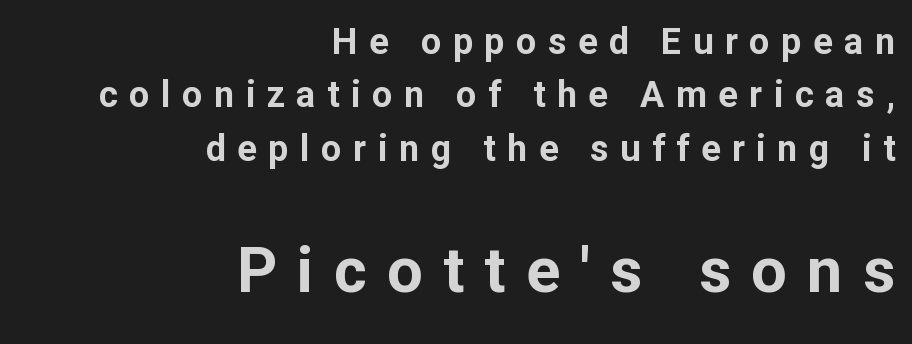
The image shows 63 px bold sans-serif type, upright; set right-aligned, normal line spacing (1.48x), unusually wide letter spacing (+0.32 em), not underlined; the second (bottom) block is 1.75x larger; low stroke contrast and a medium x-height.
